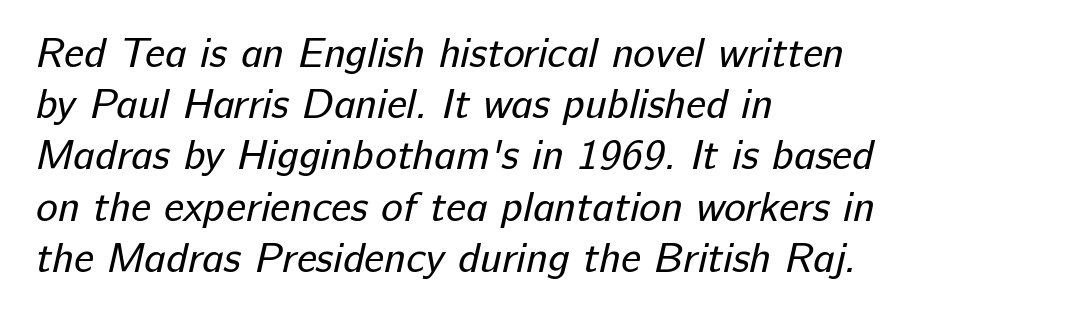
Q: Is the text bold? A: No.
Q: Is the typeface a serif or a sans-serif typeface? A: Sans-serif.
Q: Is the text underlined? A: No.
Q: How is the paragraph aligned? A: Left-aligned.
Q: Is the spacing between letters normal or unusually wide? A: Normal.
Q: Is the spacing between lines tight, normal or loose? A: Normal.
Q: Width (condensed, normal, or wide)? A: Normal.
Q: Stroke contrast? A: Low.
Q: x-height? A: Medium.
Q: Monospaced? A: No.
